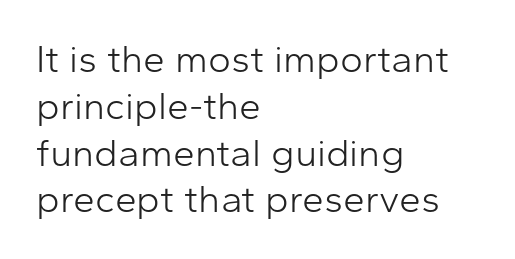
A roman cut, with each character standing at attention. Serif or sans? Sans — the stroke terminals are bare. The weight would be labelled regular, book, light, or lighter still. The baseline area is clear.
